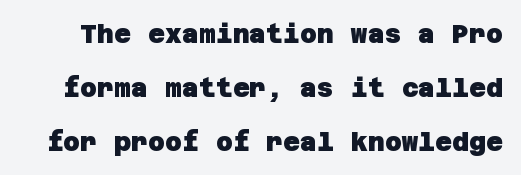
{"bold": "yes", "underline": "no", "line_spacing": "loose", "line_spacing_ratio": 2.07, "letter_spacing": "normal", "letter_spacing_em": 0.0, "glyph_px": 26}
